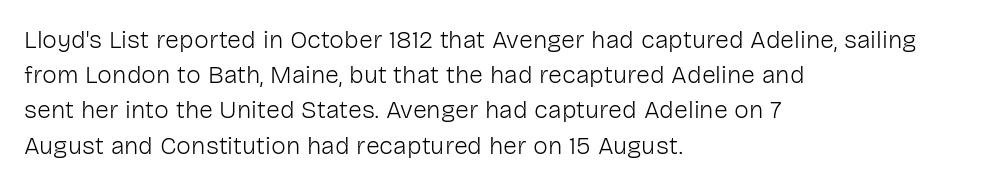
Q: Is the text bold? A: No.
Q: Is the text italic (slanted)? A: No, it is upright.
Q: Is the text underlined? A: No.
Q: How is the paragraph aligned? A: Left-aligned.
Q: Is the spacing between letters normal or unusually wide? A: Normal.
Q: Is the spacing between lines tight, normal or loose? A: Normal.
